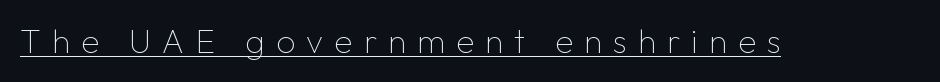
{"serif": "no", "italic": "no", "bold": "no", "weight": "thin", "width": "normal", "stroke_contrast": "low", "x_height": "medium", "monospaced": "no", "underline": "yes", "letter_spacing": "wide", "letter_spacing_em": 0.34, "glyph_px": 33}
